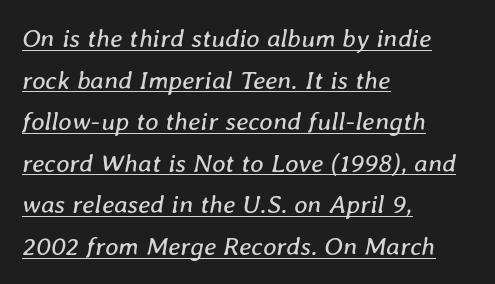
{"italic": "yes", "lean": "right", "slant_degrees": 8, "bold": "no", "underline": "yes", "align": "left", "line_spacing": "normal", "line_spacing_ratio": 1.6, "letter_spacing": "normal", "letter_spacing_em": 0.0, "glyph_px": 26}
